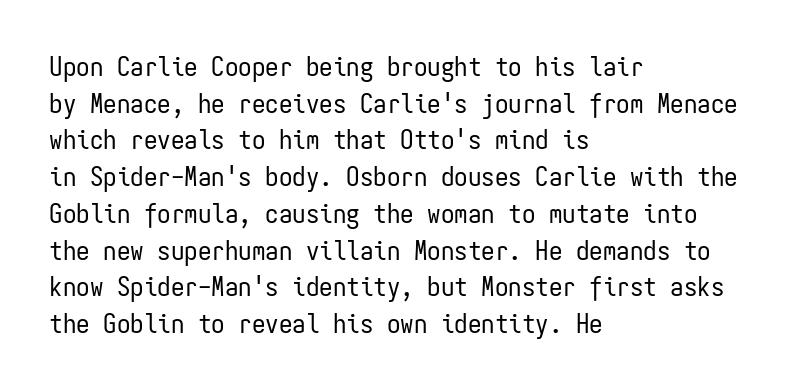
Q: Is the text bold? A: No.
Q: Is the text italic (slanted)? A: No, it is upright.
Q: Is the text underlined? A: No.
Q: How is the paragraph aligned? A: Left-aligned.
Q: Is the spacing between letters normal or unusually wide? A: Normal.
Q: Is the spacing between lines tight, normal or loose? A: Normal.
